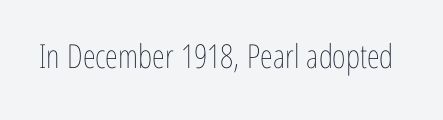
{"italic": "no", "bold": "no", "weight": "thin", "width": "condensed", "stroke_contrast": "low", "x_height": "medium", "monospaced": "no", "underline": "no", "letter_spacing": "normal", "letter_spacing_em": 0.0, "glyph_px": 33}
